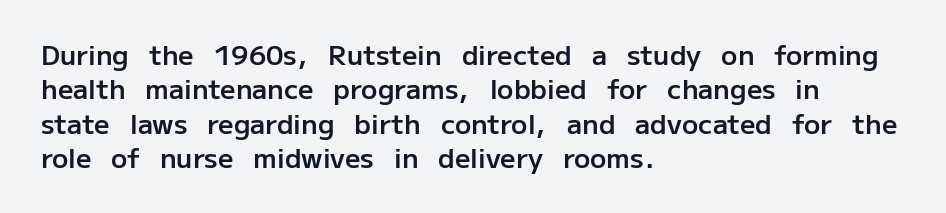
{"italic": "no", "bold": "semi", "underline": "no", "align": "left", "line_spacing": "normal", "line_spacing_ratio": 1.27, "letter_spacing": "normal", "letter_spacing_em": 0.0, "glyph_px": 27}
